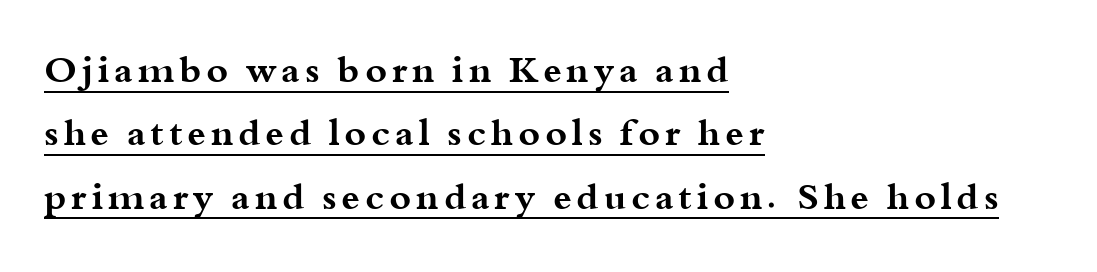
The letters advance in unequal steps, a hallmark of proportional type. Do the letters lean? They stand straight. The face used here appears with an underline applied. Compared with an ordinary text face, these strokes are far heavier — a full bold.
